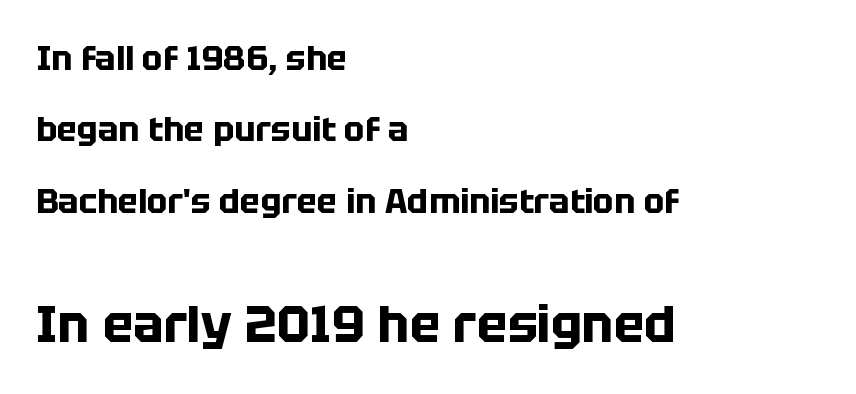
{"serif": "no", "italic": "no", "bold": "yes", "weight": "bold", "width": "normal", "stroke_contrast": "low", "x_height": "large", "monospaced": "no", "underline": "no", "align": "left", "line_spacing": "loose", "line_spacing_ratio": 2.1, "letter_spacing": "normal", "letter_spacing_em": 0.0, "larger_block": "second", "size_ratio": 1.5, "glyph_px": 51}
